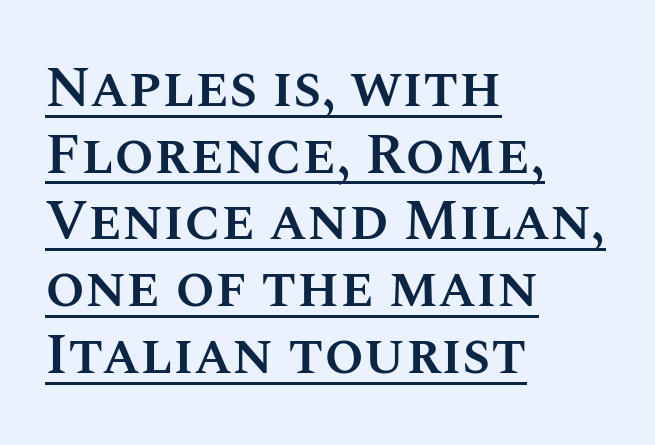
Where is the straight margin? On the left. The font's upright variant was chosen for this text. The sample's only ornament is a line tracing under the words. Strokes here are thickened, but only to semibold level. Caption: standard tracking, unaltered.
